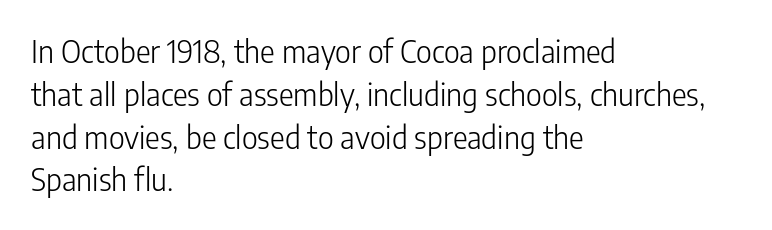
{"serif": "no", "italic": "no", "bold": "no", "weight": "light", "width": "condensed", "stroke_contrast": "low", "x_height": "medium", "monospaced": "no", "underline": "no", "align": "left", "line_spacing": "normal", "line_spacing_ratio": 1.38, "letter_spacing": "normal", "letter_spacing_em": 0.0, "glyph_px": 31}
